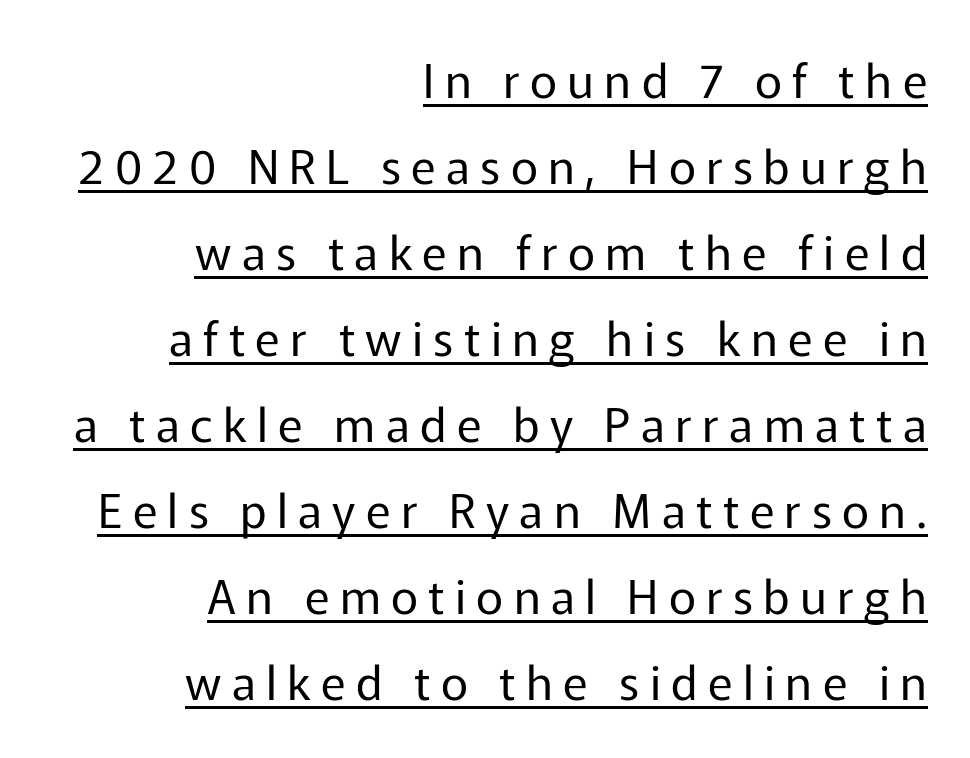
The image shows 47 px regular-weight sans-serif type, upright; set right-aligned, line spacing 1.83x, unusually wide letter spacing (+0.22 em), underlined; low stroke contrast and a medium x-height.
